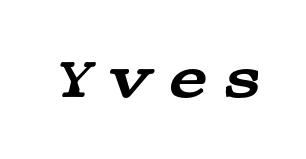
The image shows 56 px wide serif type, italic (leaning right); set unusually wide letter spacing (+0.24 em), not underlined; medium stroke contrast and a large x-height.
